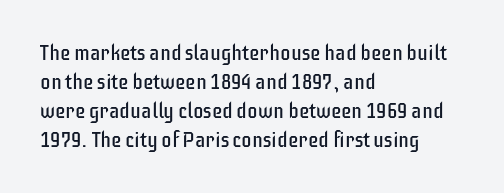
The image shows 21 px text type, upright; set left-aligned, normal line spacing (1.38x), normal letter spacing, not underlined.
